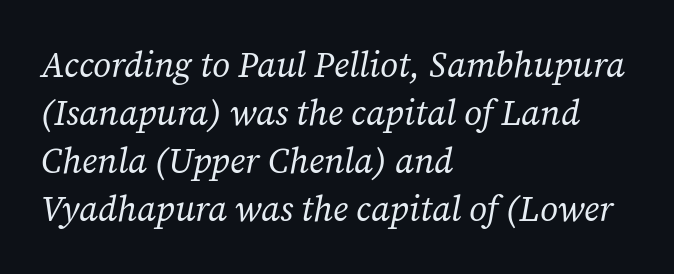
The image shows 35 px regular-weight serif type, italic (leaning right); set left-aligned, normal line spacing (1.37x), normal letter spacing, not underlined; low stroke contrast and a medium x-height.
